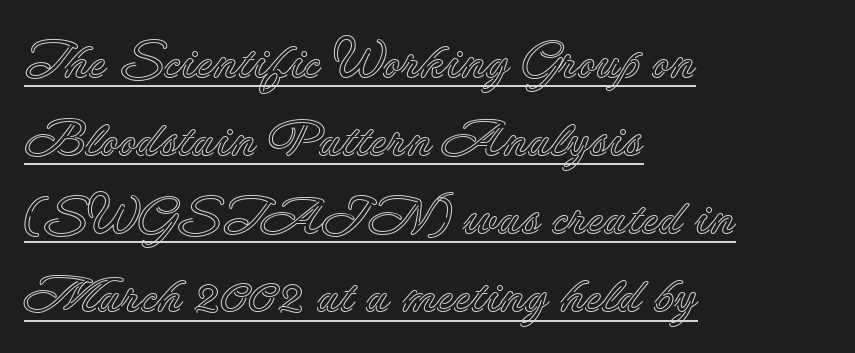
Q: Is the text italic (slanted)? A: Yes.
Q: Is the text underlined? A: Yes.
Q: How is the paragraph aligned? A: Left-aligned.
Q: Is the spacing between letters normal or unusually wide? A: Normal.
Q: Is the spacing between lines tight, normal or loose? A: Normal.
Q: Width (condensed, normal, or wide)? A: Normal.
Q: x-height? A: Small.
Q: Monospaced? A: No.
